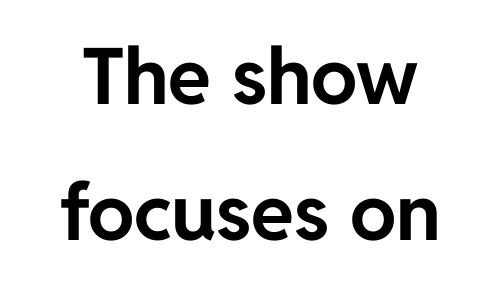
I'd describe the lettering as bold — thick and assertive. Is this a fixed-width face? No — the glyphs have proportional, varying widths. Upright lettering throughout. Nothing unusual about the tracking: characters are spaced as the font intends. Nothing sits at the stroke ends, so this counts as sans-serif. This sample is center-justified, so both line endings float freely.
